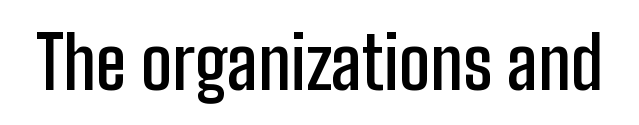
Q: Is the text bold? A: Semi-bold.
Q: Is the text italic (slanted)? A: No, it is upright.
Q: Is the typeface a serif or a sans-serif typeface? A: Sans-serif.
Q: Is the text underlined? A: No.
Q: Is the spacing between letters normal or unusually wide? A: Normal.
Q: Width (condensed, normal, or wide)? A: Condensed.
Q: Stroke contrast? A: Low.
Q: x-height? A: Medium.
Q: Monospaced? A: No.
